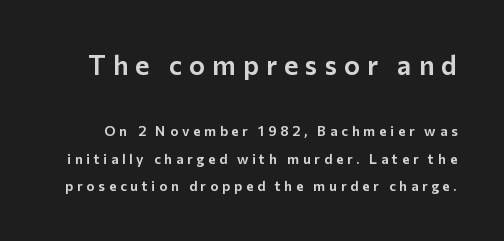
Look at the glyph heights: the upper group is clearly the bigger setting. This is the regular roman posture of the typeface. Glance below the letters and you will spot only blank space. Is there much room between lines? Yes — plenty of vertical air separates them.
